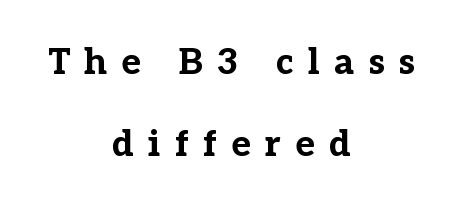
Q: Is the text bold? A: Yes.
Q: Is the text italic (slanted)? A: No, it is upright.
Q: Is the typeface a serif or a sans-serif typeface? A: Serif.
Q: Is the text underlined? A: No.
Q: How is the paragraph aligned? A: Centered.
Q: Is the spacing between letters normal or unusually wide? A: Unusually wide.
Q: Is the spacing between lines tight, normal or loose? A: Loose.
Q: Width (condensed, normal, or wide)? A: Normal.
Q: Stroke contrast? A: Low.
Q: x-height? A: Medium.
Q: Monospaced? A: No.
